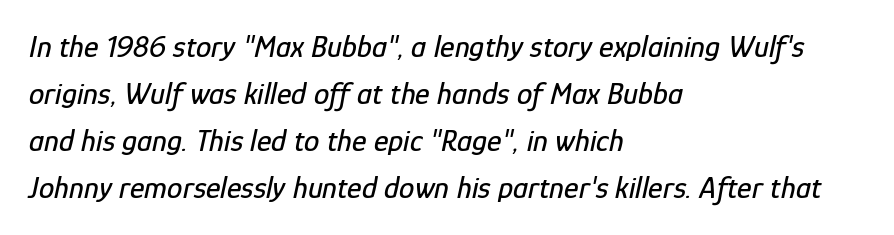
In CSS terms this would be text-align: left. The passage shown stacks its lines at a standard gap. This sample has the flowing, uneven cadence of proportional lettering. Descenders are the only things crossing below the line.
